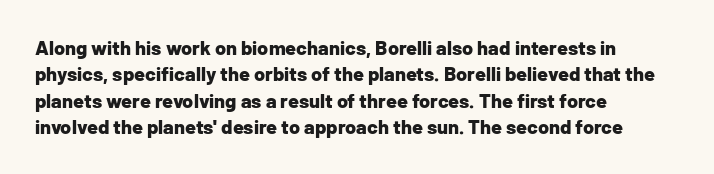
No extra tracking has been applied to these lines. The font is running at its bold setting. Students, observe: this is what conventionally led text looks like. Ascenders rise straight up at ninety degrees.
